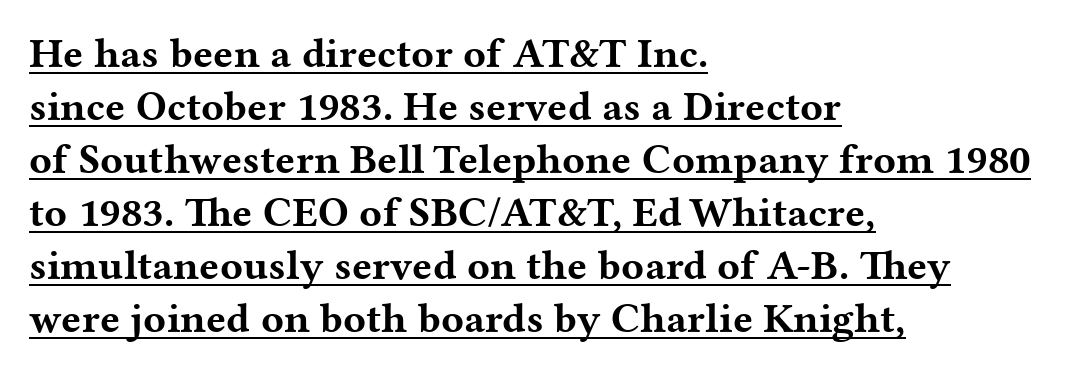
These words are printed bold, with thick strokes throughout. Beneath each row of characters lies a ruled line. Small tapered or slab feet sit at the stroke ends, so this counts as serif. Visually the block forms a straight wall on the left and a jagged coastline on the right.
